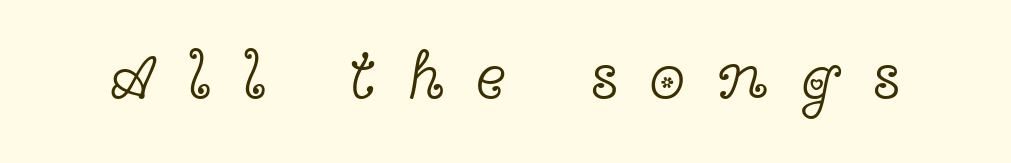
Note the varied advance widths — an 'i' is clearly narrower than an 'm'. Letterform terminals end in serifs throughout the passage. Caption: expanded tracking, letters set apart.
